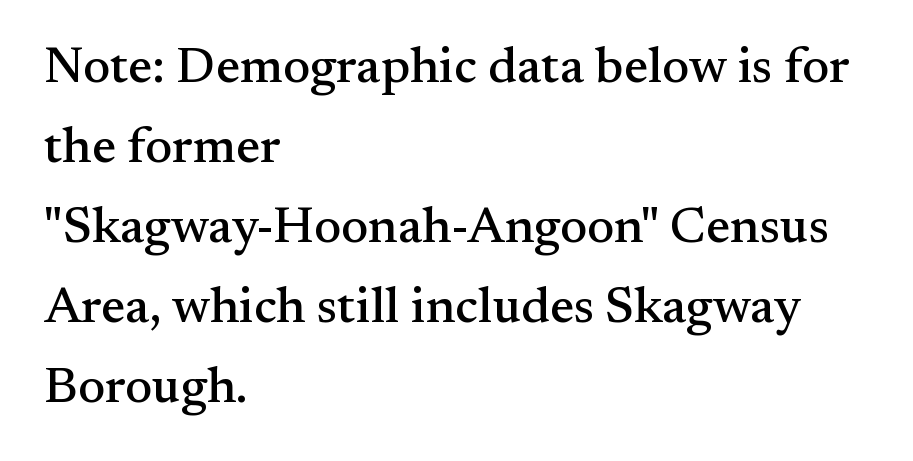
{"serif": "yes", "italic": "no", "width": "normal", "stroke_contrast": "medium", "x_height": "small", "monospaced": "no", "underline": "no", "align": "left", "line_spacing": "normal", "line_spacing_ratio": 1.57, "letter_spacing": "normal", "letter_spacing_em": 0.0, "glyph_px": 51}
